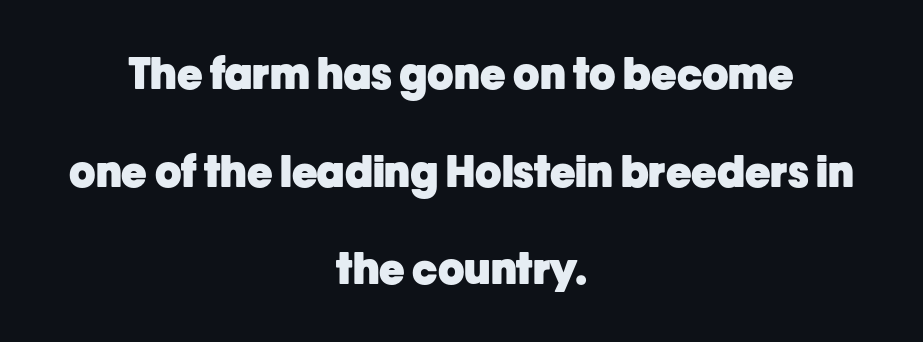
Q: Is the text bold? A: Yes.
Q: Is the text italic (slanted)? A: No, it is upright.
Q: Is the typeface a serif or a sans-serif typeface? A: Sans-serif.
Q: Is the text underlined? A: No.
Q: How is the paragraph aligned? A: Centered.
Q: Is the spacing between letters normal or unusually wide? A: Normal.
Q: Is the spacing between lines tight, normal or loose? A: Loose.
Q: Width (condensed, normal, or wide)? A: Normal.
Q: Stroke contrast? A: Low.
Q: x-height? A: Medium.
Q: Monospaced? A: No.
